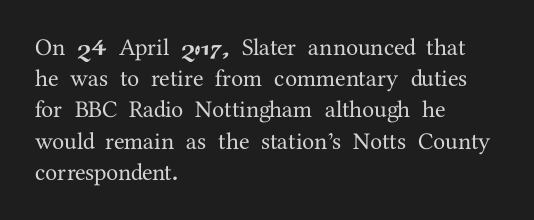
The image shows 24 px text type, upright; set left-aligned, normal line spacing (1.3x), normal letter spacing, not underlined.
